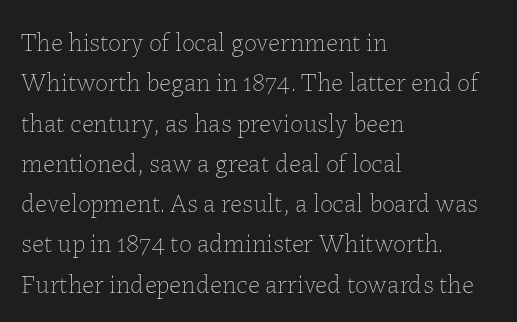
{"italic": "no", "bold": "no", "underline": "no", "align": "left", "line_spacing": "normal", "line_spacing_ratio": 1.55, "letter_spacing": "normal", "letter_spacing_em": 0.0, "glyph_px": 26}
